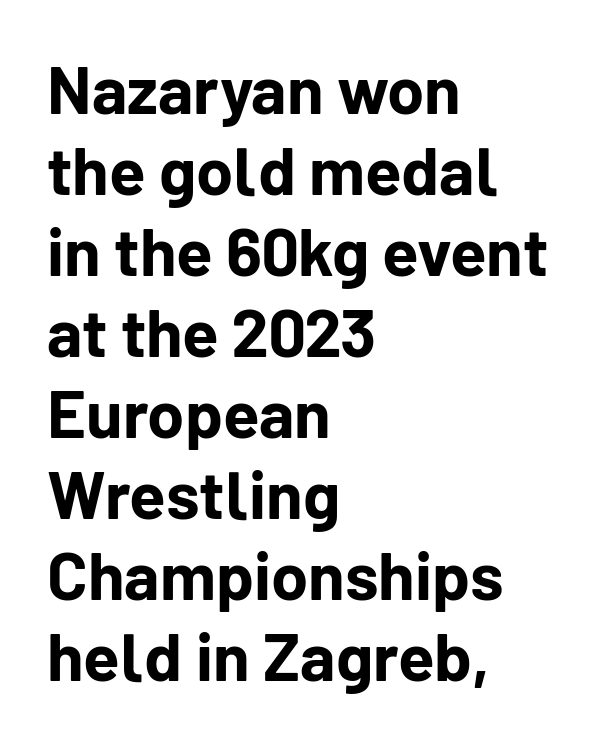
Letter spacing: default. Stroke terminals: plain, sans-serif. A typesetter would call this proportional, since set widths differ per character. Caption: multi-line text, flush left, ragged right. Each glyph is drawn with heavy, bold strokes. Quick note: not italic, upright.
